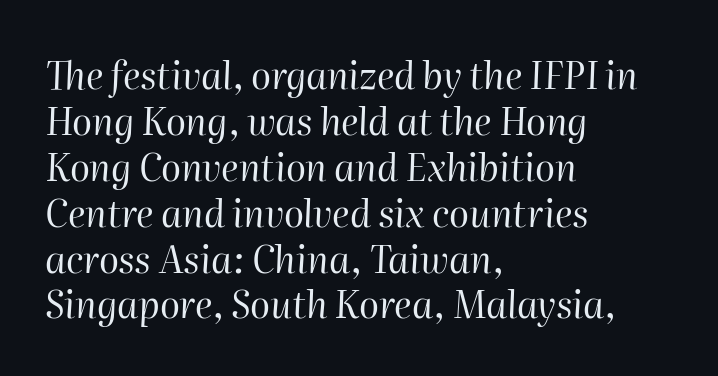
A clean baseline with only descenders dipping below it. Ink coverage per letter is moderate at most. Every row of glyphs begins at an identical x-position on the left. An italicized treatment has been applied to the whole sample.
